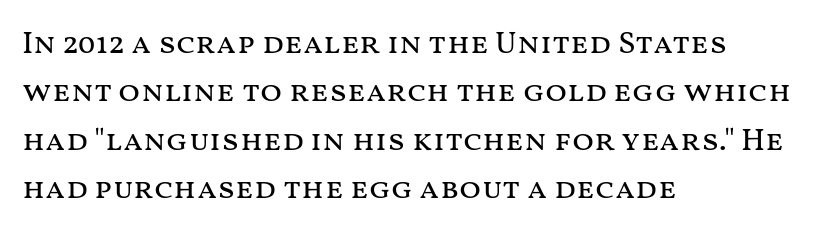
Here the glyphs are tracked normally, forming tight word shapes. The specimen omits any rule beneath the text block's lines. It's the straight-up-and-down kind of type. The lines sit at an ordinary, default distance from one another. In CSS terms this would be text-align: left.
